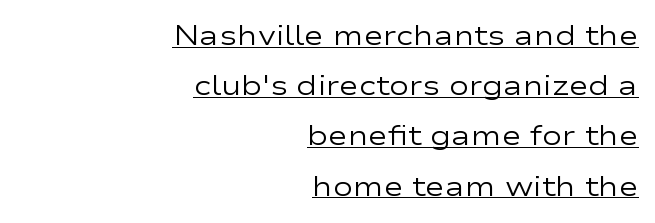
The axis of the letterforms is exactly vertical. The passage shown is underscored from start to finish. Honestly, the letter spacing is just normal — you wouldn't notice it. The passage is arranged like a letterhead date or caption credit — flush right.
